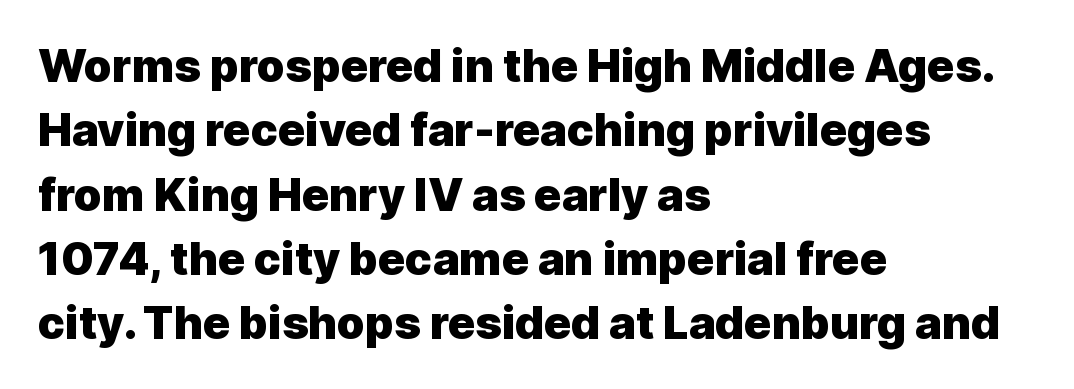
Each letter keeps its own natural width here, so spacing adapts to shape. The paragraph has a hard left edge and a soft right edge. You'd pick this weight for a headline — it's a proper bold. Does extra space separate the letters? No, they use regular spacing. The specimen omits any rule beneath the text block's lines. Quick note: not italic, upright.
